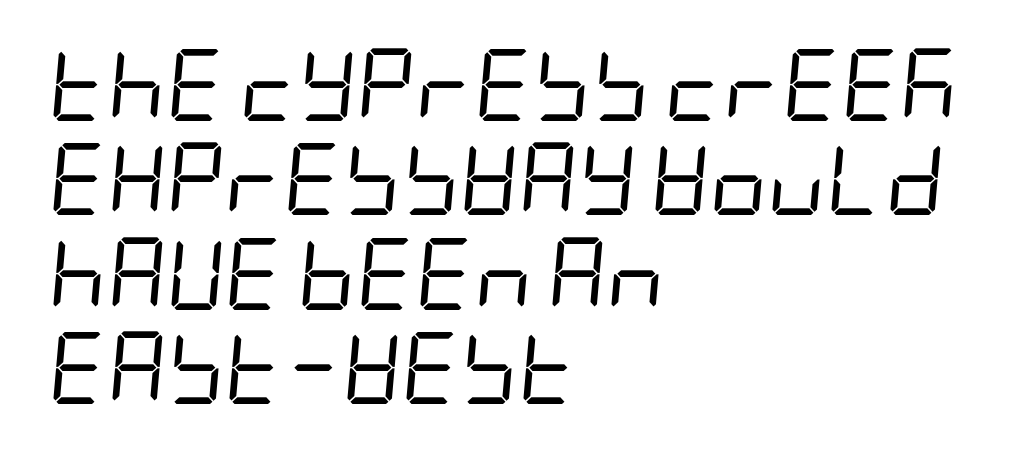
Q: Is the text bold? A: No.
Q: Is the text italic (slanted)? A: Yes, it leans right by about 5 degrees.
Q: Is the text underlined? A: No.
Q: How is the paragraph aligned? A: Left-aligned.
Q: Is the spacing between letters normal or unusually wide? A: Normal.
Q: Is the spacing between lines tight, normal or loose? A: Normal.
Q: Width (condensed, normal, or wide)? A: Condensed.
Q: Stroke contrast? A: Low.
Q: x-height? A: Large.
